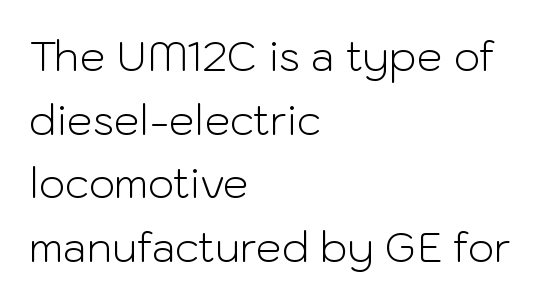
Do the characters align in a grid? No, the font is proportional. In CSS terms this would be text-align: left. Students, note that the glyphs here touch the page at normal intervals. Decoration check: the copy has no underline.
